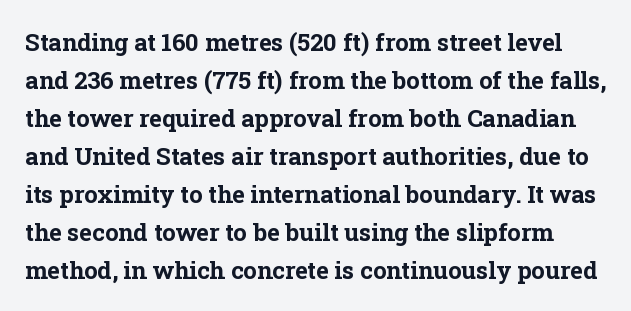
Q: Is the text bold? A: Yes.
Q: Is the text italic (slanted)? A: No, it is upright.
Q: Is the text underlined? A: No.
Q: Is the spacing between letters normal or unusually wide? A: Normal.
Q: Is the spacing between lines tight, normal or loose? A: Normal.
